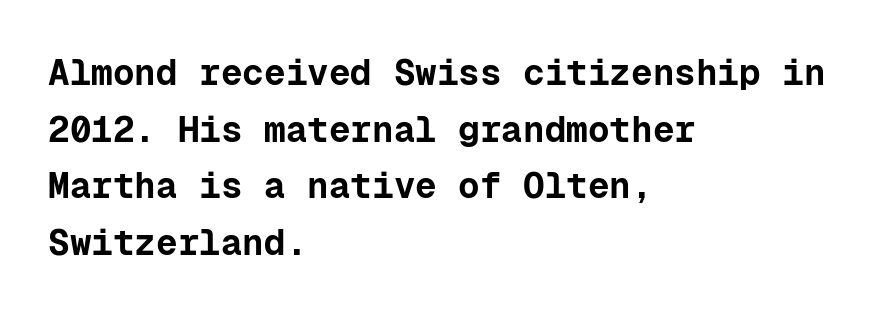
Rendered with straight, roman letterforms. The block of text has a typical density, with ordinary space between rows. These lines keep a tight, regular rhythm from letter to letter. The letters are bold, with thick, heavy strokes. Here the designer chose a console-style face with uniform glyph widths.
